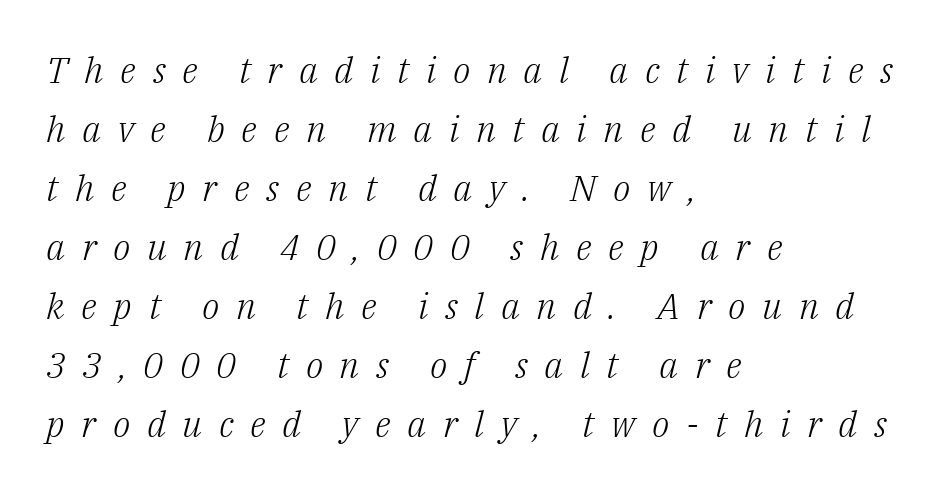
Q: Is the text bold? A: No.
Q: Is the text italic (slanted)? A: Yes, it leans right by about 14 degrees.
Q: Is the typeface a serif or a sans-serif typeface? A: Serif.
Q: Is the text underlined? A: No.
Q: How is the paragraph aligned? A: Left-aligned.
Q: Is the spacing between letters normal or unusually wide? A: Unusually wide.
Q: Is the spacing between lines tight, normal or loose? A: Normal.
Q: Width (condensed, normal, or wide)? A: Normal.
Q: Stroke contrast? A: Low.
Q: x-height? A: Medium.
Q: Monospaced? A: No.
